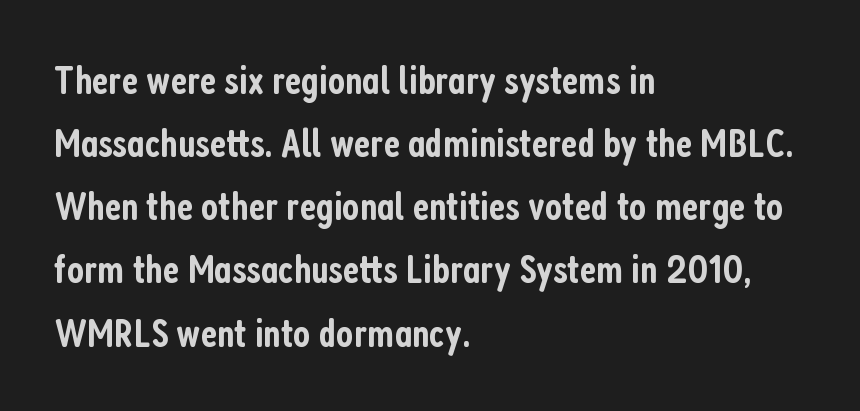
The image shows 41 px semibold, condensed sans-serif type, upright; set left-aligned, normal line spacing (1.54x), normal letter spacing, not underlined; low stroke contrast and a medium x-height.
